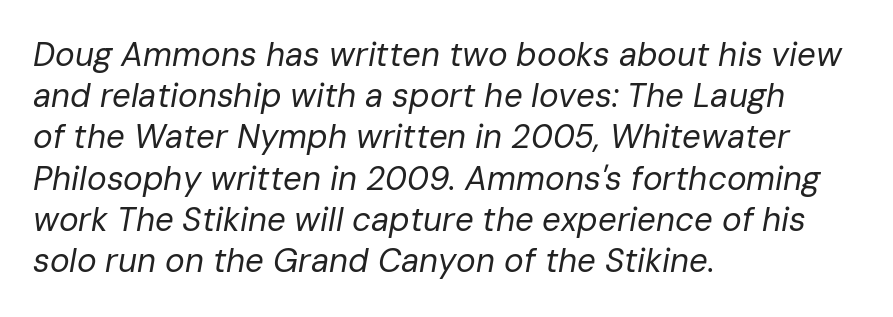
The face used here has a pronounced slope to its letters. Is the stroke heavy? The answer is a plain regular-or-lighter. A typesetter would call this zero additional tracking. Leading matches the norm, producing a regular column. Words float on clear page, feet unadorned. The face used here is proportionally spaced, like ordinary book or web type.
